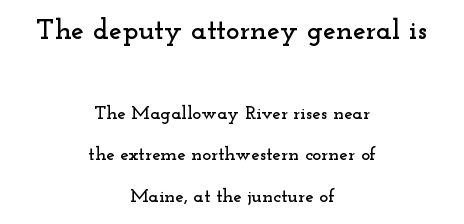
Q: Is the text italic (slanted)? A: No, it is upright.
Q: Is the typeface a serif or a sans-serif typeface? A: Serif.
Q: Is the text underlined? A: No.
Q: How is the paragraph aligned? A: Centered.
Q: Is the spacing between letters normal or unusually wide? A: Normal.
Q: Is the spacing between lines tight, normal or loose? A: Loose.
Q: Which block of text is set in a larger size, the first (top) or the second (bottom)? A: The first (top) one.
Q: Width (condensed, normal, or wide)? A: Wide.
Q: Stroke contrast? A: Low.
Q: x-height? A: Small.
Q: Monospaced? A: No.
